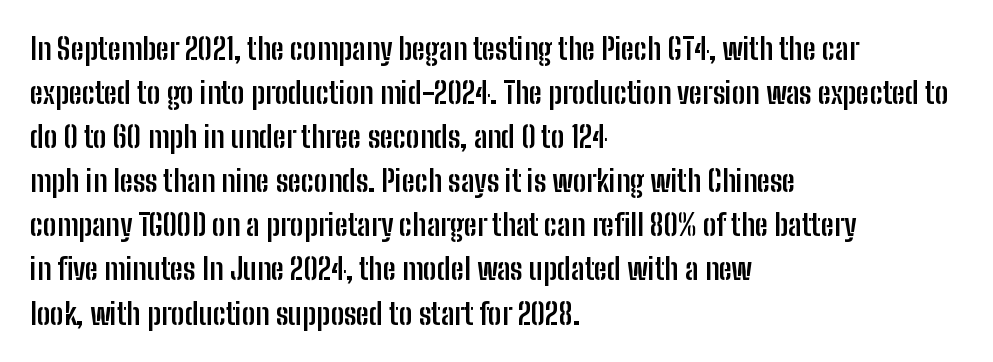
The image shows 30 px semibold, condensed sans-serif type, upright; set left-aligned, normal line spacing (1.47x), normal letter spacing, not underlined; low stroke contrast and a medium x-height.
